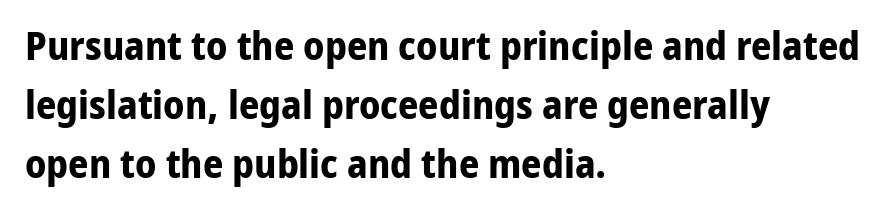
Spacing verdict: proportional, widths tailored to each character. Whoever set this chose a conventional vertical rhythm. Posture: vertical. Characters follow at the spacing the type designer built in. The space directly below the letters is spotless. If you drew a ruler down the left edge, every line would touch it.
